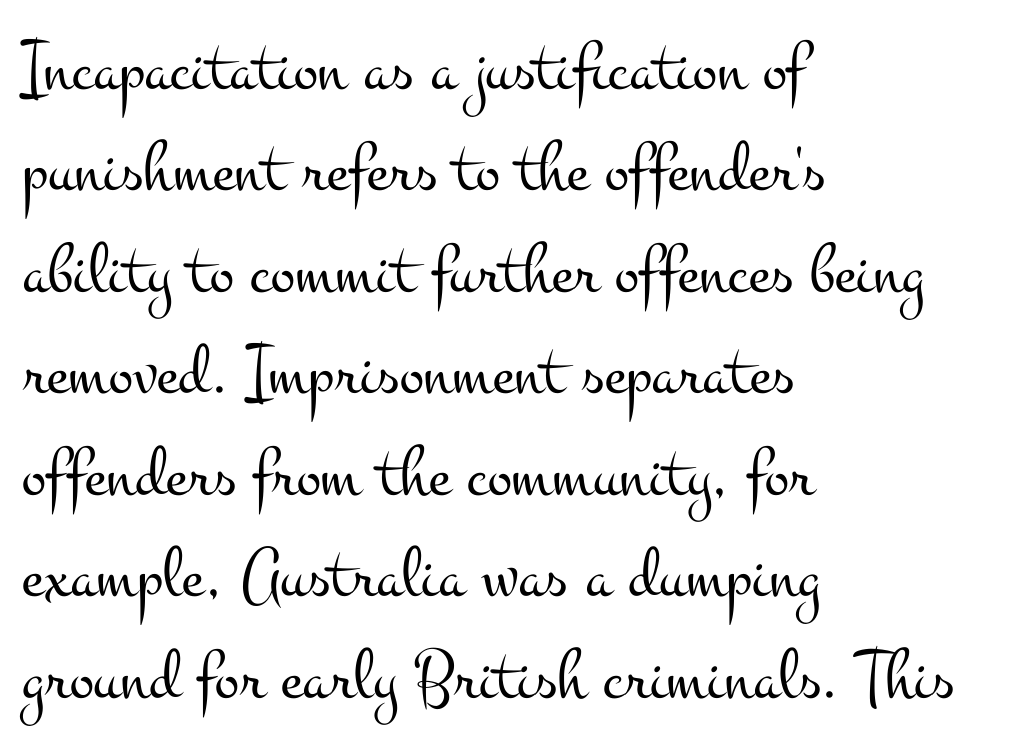
Weight: in the light-to-regular range. This sample uses a serif face. The gaps between neighbouring characters are ordinary and unremarkable. A clean baseline with only descenders dipping below it. The lines sit at an ordinary, default distance from one another.
